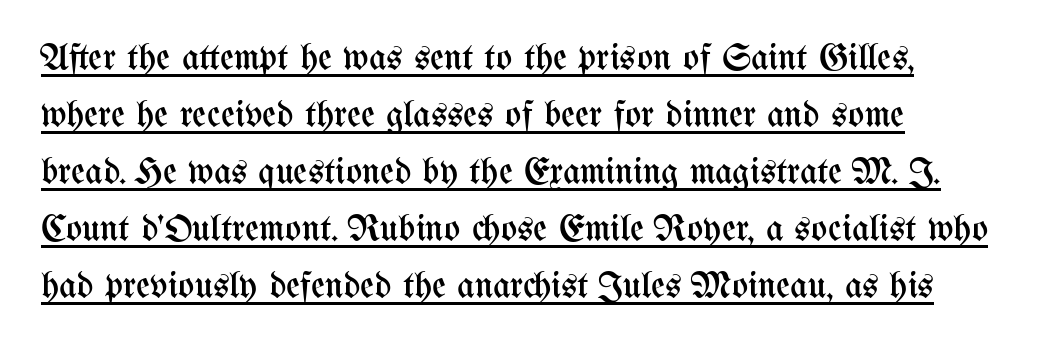
Q: Is the text bold? A: No.
Q: Is the text italic (slanted)? A: No, it is upright.
Q: Is the text underlined? A: Yes.
Q: Is the spacing between letters normal or unusually wide? A: Normal.
Q: Is the spacing between lines tight, normal or loose? A: Normal.
Q: Width (condensed, normal, or wide)? A: Condensed.
Q: Stroke contrast? A: Medium.
Q: x-height? A: Medium.
Q: Monospaced? A: No.
